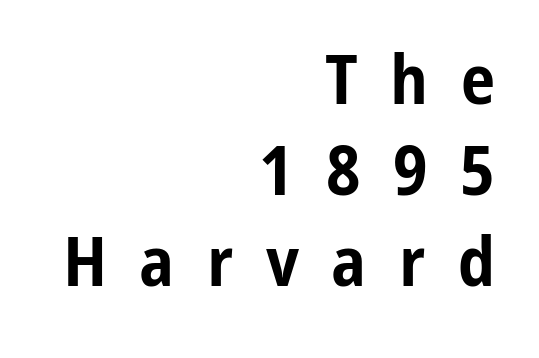
Q: Is the text bold? A: Yes.
Q: Is the text italic (slanted)? A: No, it is upright.
Q: Is the typeface a serif or a sans-serif typeface? A: Sans-serif.
Q: Is the text underlined? A: No.
Q: How is the paragraph aligned? A: Right-aligned.
Q: Is the spacing between letters normal or unusually wide? A: Unusually wide.
Q: Is the spacing between lines tight, normal or loose? A: Normal.
Q: Width (condensed, normal, or wide)? A: Condensed.
Q: Stroke contrast? A: Low.
Q: x-height? A: Medium.
Q: Monospaced? A: No.
